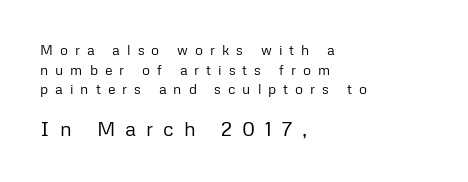
The image shows 20 px text type, upright; set left-aligned, normal line spacing (1.41x), unusually wide letter spacing (+0.5 em), not underlined; the second (bottom) block is 1.43x larger.
